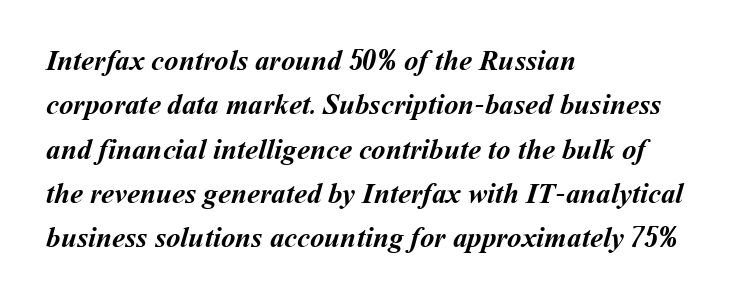
{"bold": "yes", "weight": "semibold", "width": "normal", "stroke_contrast": "medium", "x_height": "medium", "monospaced": "no", "underline": "no", "align": "left", "line_spacing": "normal", "line_spacing_ratio": 1.53, "letter_spacing": "normal", "letter_spacing_em": 0.0, "glyph_px": 29}
